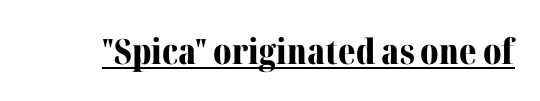
Q: Is the text bold? A: Yes.
Q: Is the text italic (slanted)? A: No, it is upright.
Q: Is the typeface a serif or a sans-serif typeface? A: Serif.
Q: Is the text underlined? A: Yes.
Q: Is the spacing between letters normal or unusually wide? A: Normal.
Q: Width (condensed, normal, or wide)? A: Normal.
Q: Stroke contrast? A: Medium.
Q: x-height? A: Medium.
Q: Monospaced? A: No.
